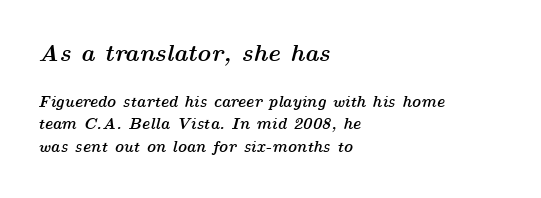
Q: Is the text bold? A: Yes.
Q: Is the text italic (slanted)? A: Yes, it leans right by about 14 degrees.
Q: Is the text underlined? A: No.
Q: How is the paragraph aligned? A: Left-aligned.
Q: Is the spacing between letters normal or unusually wide? A: Normal.
Q: Is the spacing between lines tight, normal or loose? A: Normal.
Q: Which block of text is set in a larger size, the first (top) or the second (bottom)? A: The first (top) one.
